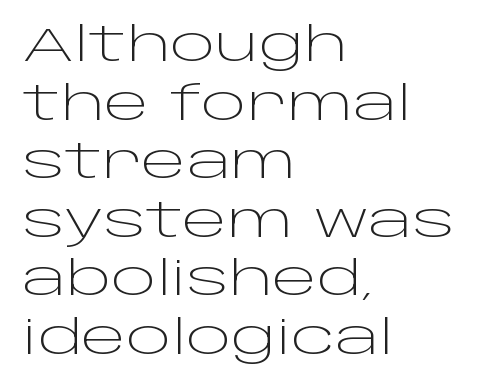
Spacing verdict: proportional, widths tailored to each character. Underlining? Definitely not there. Ink coverage per letter is moderate at most. Examine the stroke ends and you'll find no serifs. Every character sits straight up, as roman type does.
